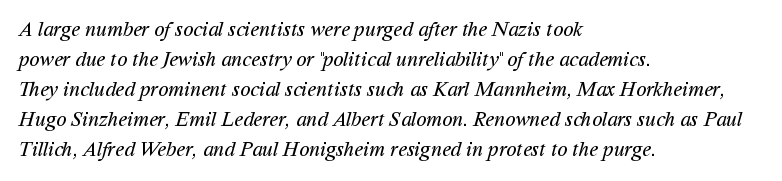
The image shows 21 px text type; set left-aligned, normal line spacing (1.43x), normal letter spacing, not underlined.
